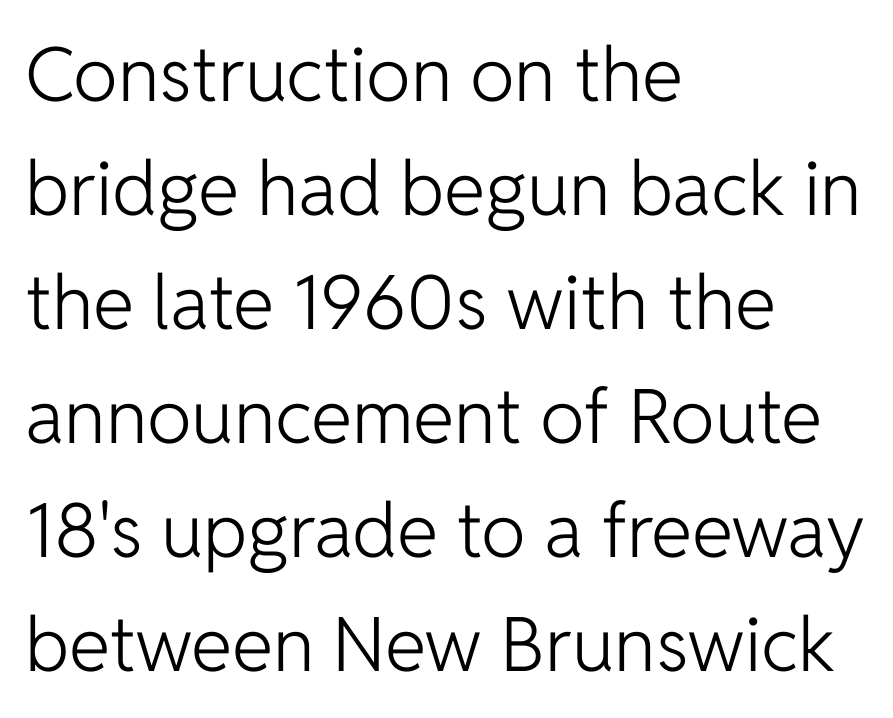
The image shows 75 px light sans-serif type, upright; set left-aligned, normal line spacing (1.52x), normal letter spacing, not underlined; low stroke contrast and a medium x-height.
